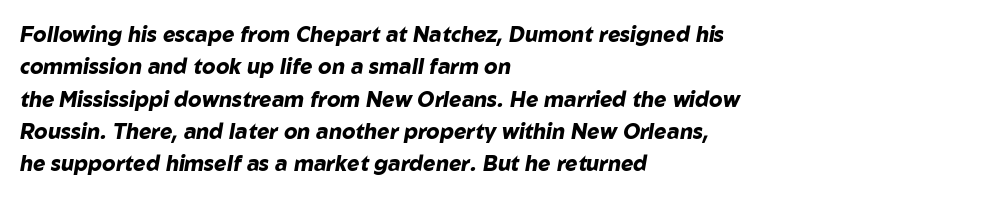
Q: Is the text bold? A: Yes.
Q: Is the text italic (slanted)? A: Yes, it leans right by about 10 degrees.
Q: Is the text underlined? A: No.
Q: How is the paragraph aligned? A: Left-aligned.
Q: Is the spacing between letters normal or unusually wide? A: Normal.
Q: Is the spacing between lines tight, normal or loose? A: Normal.
